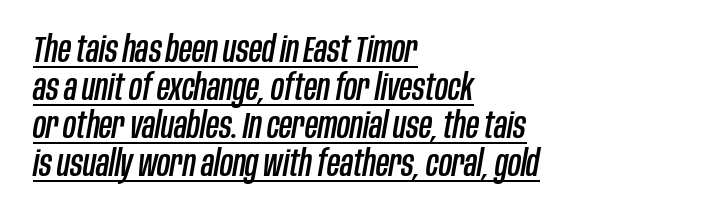
The passage shown is typed in a proportional face where columns would drift. Notice how the passage keeps a crisp vertical edge on the left only. Letter spacing: default. Tightly led — the rows are bunched.
